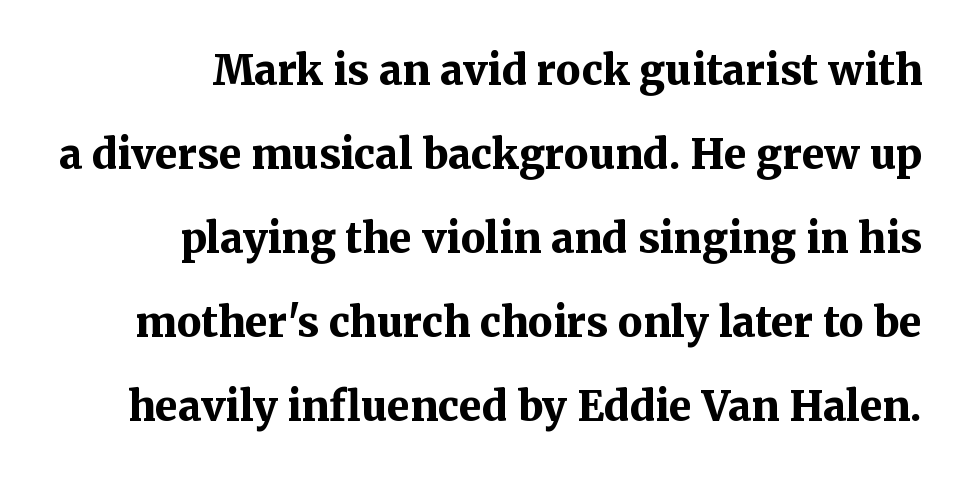
Q: Is the text bold? A: Yes.
Q: Is the text italic (slanted)? A: No, it is upright.
Q: Is the typeface a serif or a sans-serif typeface? A: Serif.
Q: Is the text underlined? A: No.
Q: How is the paragraph aligned? A: Right-aligned.
Q: Is the spacing between letters normal or unusually wide? A: Normal.
Q: Is the spacing between lines tight, normal or loose? A: Loose.
Q: Width (condensed, normal, or wide)? A: Normal.
Q: Stroke contrast? A: Medium.
Q: x-height? A: Medium.
Q: Monospaced? A: No.
